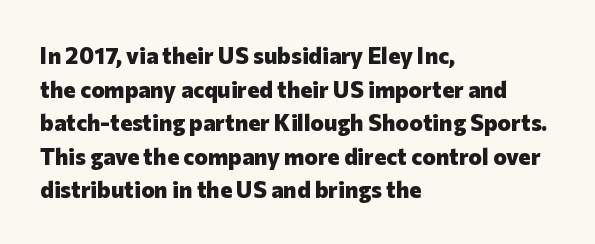
Each line starts at the same left margin while the right side varies. One glance says typical: line gaps are just what's usual. Nope, not italic — everything's standing straight. Plenty of ink on the page — the face is bold.
